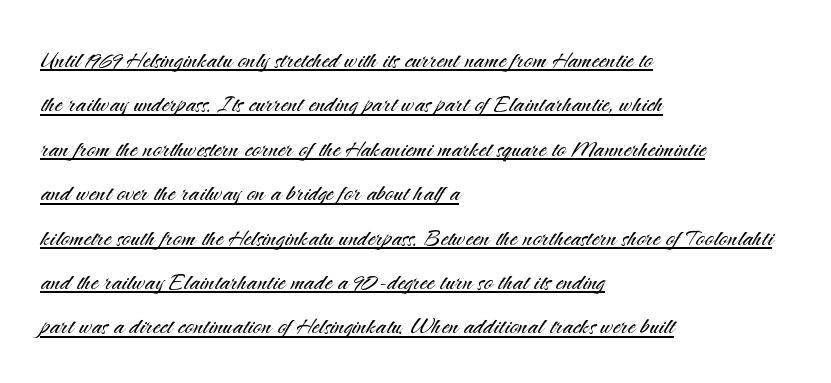
{"serif": "no", "bold": "no", "weight": "light", "width": "normal", "stroke_contrast": "medium", "x_height": "small", "monospaced": "no", "underline": "yes", "align": "left", "line_spacing": "normal", "line_spacing_ratio": 1.48, "letter_spacing": "normal", "letter_spacing_em": 0.0, "glyph_px": 30}
